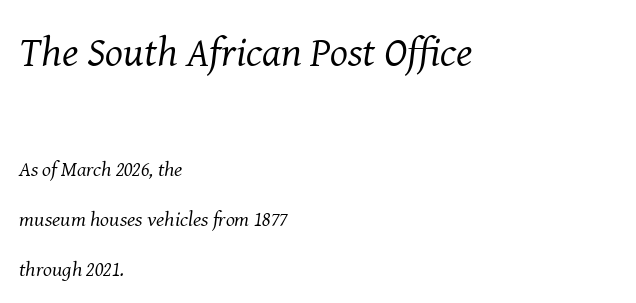
{"serif": "yes", "italic": "yes", "lean": "right", "slant_degrees": 8, "bold": "no", "weight": "regular", "width": "normal", "stroke_contrast": "medium", "x_height": "medium", "monospaced": "no", "underline": "no", "align": "left", "line_spacing": "loose", "line_spacing_ratio": 2.37, "letter_spacing": "normal", "letter_spacing_em": 0.0, "larger_block": "first", "size_ratio": 2.0, "glyph_px": 42}
